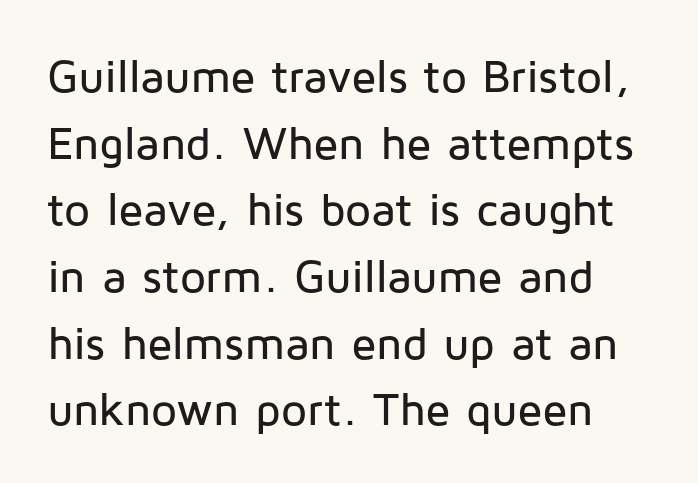
Quick note: interline space is typical. The line texture is even and compact thanks to regular tracking. Regarding serifs, this sample does without them. The face used here is proportionally spaced, like ordinary book or web type. Characters remain perfectly vertical along every line.
